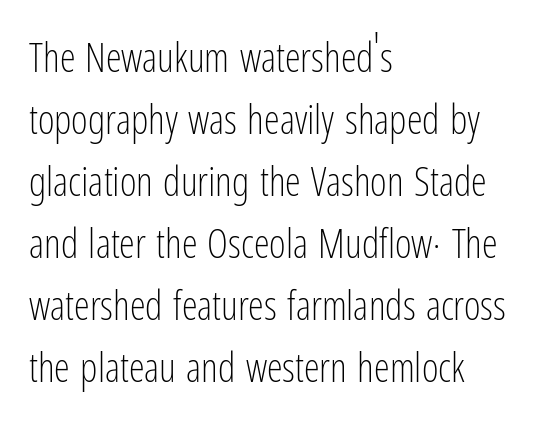
Q: Is the text bold? A: No.
Q: Is the text italic (slanted)? A: No, it is upright.
Q: Is the typeface a serif or a sans-serif typeface? A: Sans-serif.
Q: Is the text underlined? A: No.
Q: How is the paragraph aligned? A: Left-aligned.
Q: Is the spacing between letters normal or unusually wide? A: Normal.
Q: Is the spacing between lines tight, normal or loose? A: Normal.
Q: Width (condensed, normal, or wide)? A: Condensed.
Q: Stroke contrast? A: Low.
Q: x-height? A: Medium.
Q: Monospaced? A: No.
